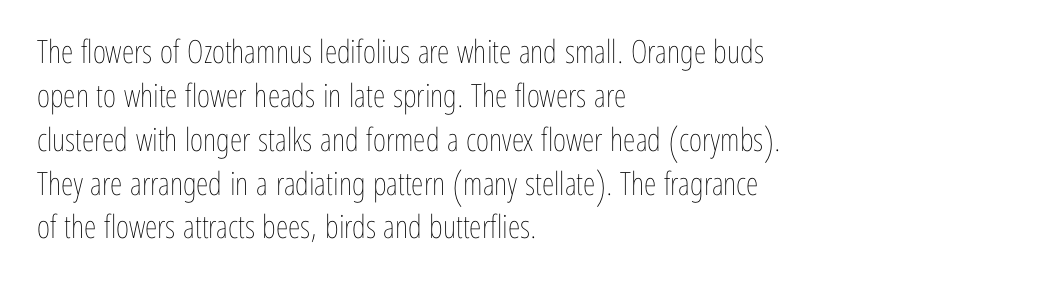
{"italic": "no", "bold": "no", "weight": "thin", "width": "condensed", "stroke_contrast": "low", "x_height": "medium", "monospaced": "no", "underline": "no", "align": "left", "line_spacing": "normal", "line_spacing_ratio": 1.37, "letter_spacing": "normal", "letter_spacing_em": 0.0, "glyph_px": 32}
